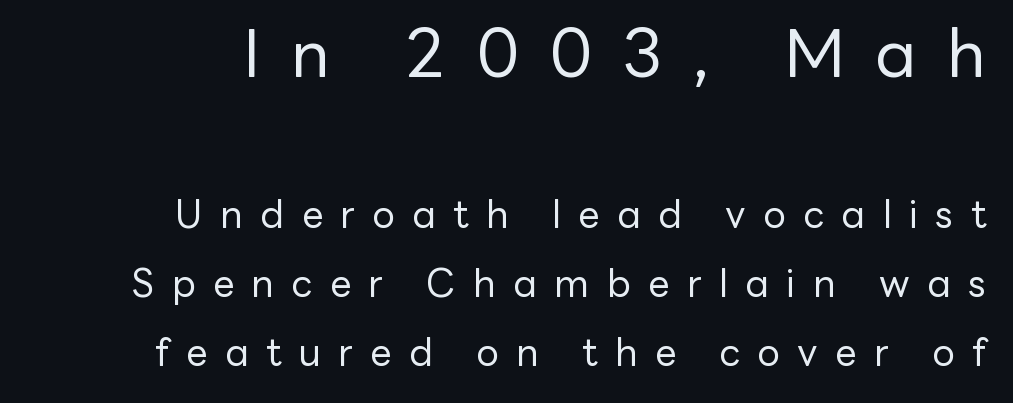
These two chunks differ in scale, with the top chunk taking the larger measure. This sample uses expanded letter spacing, leaving extra air between glyphs. Beneath every word, the page is bare. The rendering uses natural spacing where letterforms have individual widths.
